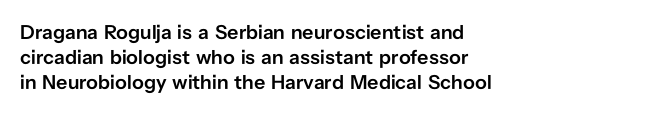
The image shows 20 px text type, upright; set left-aligned, normal line spacing (1.26x), normal letter spacing, not underlined.
